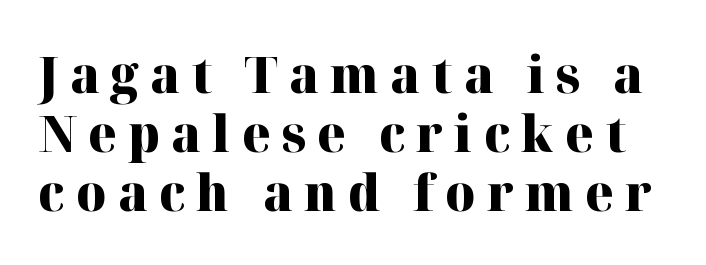
{"serif": "yes", "italic": "no", "bold": "yes", "weight": "heavy", "width": "normal", "stroke_contrast": "high", "x_height": "medium", "monospaced": "no", "underline": "no", "line_spacing_ratio": 1.16, "letter_spacing": "wide", "letter_spacing_em": 0.22, "glyph_px": 51}
